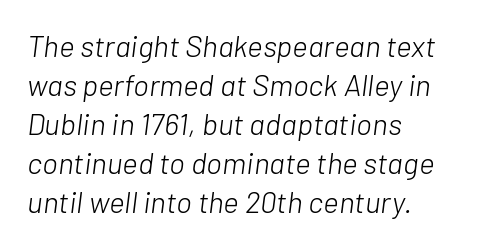
Is the type heavy? It reads as light-to-regular instead. Caption: multi-line text, flush left, ragged right. Rows of type keep a routine distance in the vertical direction. Each row of text sits above clean, open space. Nobody touched the tracking dial on this one.
